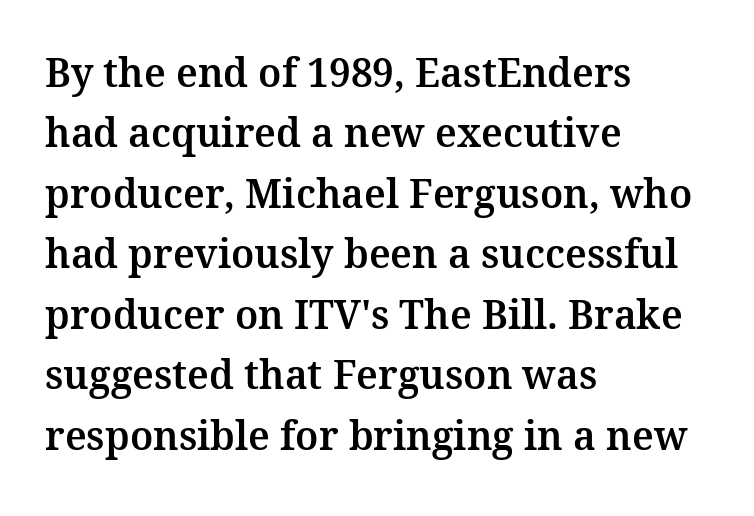
Nothing unusual about the tracking: characters are spaced as the font intends. The glyphs are unaccompanied by any horizontal stroke below them. Is the block centered? No — it sits flush against the left margin. Are there feet on the stems? There are — it's a serif. How would I describe the line gaps? Plain and ordinary.
